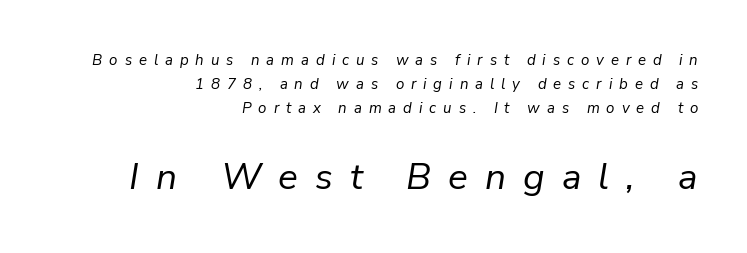
{"italic": "yes", "lean": "right", "slant_degrees": 9, "bold": "no", "weight": "regular", "width": "normal", "stroke_contrast": "low", "x_height": "medium", "monospaced": "no", "underline": "no", "align": "right", "line_spacing": "normal", "line_spacing_ratio": 1.61, "letter_spacing": "wide", "letter_spacing_em": 0.46, "larger_block": "second", "size_ratio": 2.47, "glyph_px": 37}
